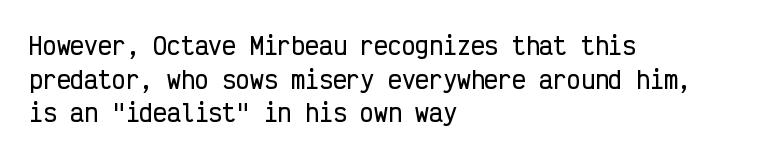
The image shows 23 px text type, upright; set left-aligned, normal line spacing (1.46x), normal letter spacing, not underlined.
